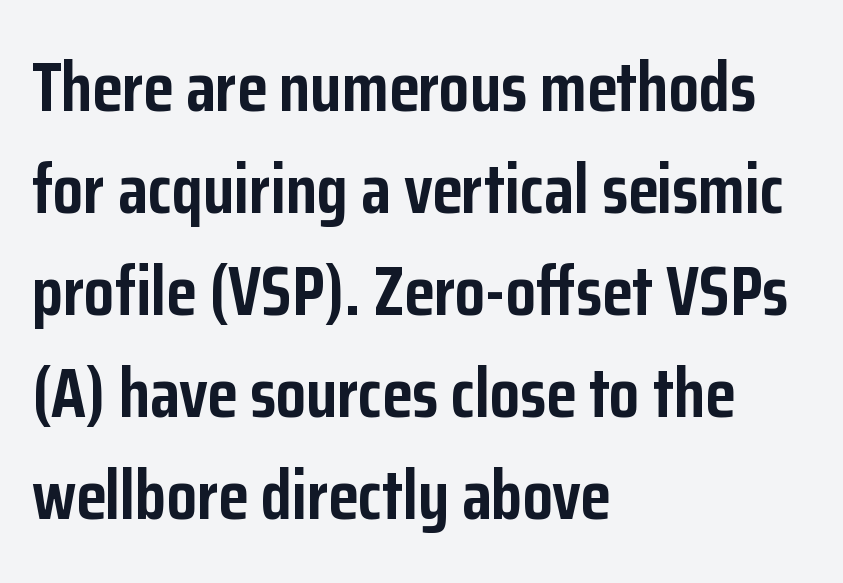
{"serif": "no", "italic": "no", "bold": "yes", "weight": "semibold", "width": "condensed", "stroke_contrast": "low", "x_height": "medium", "monospaced": "no", "underline": "no", "align": "left", "line_spacing": "normal", "line_spacing_ratio": 1.48, "letter_spacing": "normal", "letter_spacing_em": 0.0, "glyph_px": 69}
